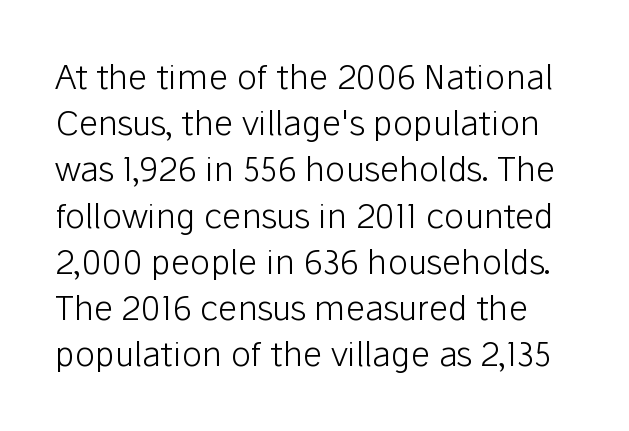
Tracking value appears to be zero — textbook default spacing. Do the characters align in a grid? No, the font is proportional. Vertically, the passage feels balanced, rows spaced as you'd expect. Honestly, there is no underline to notice here at all.
